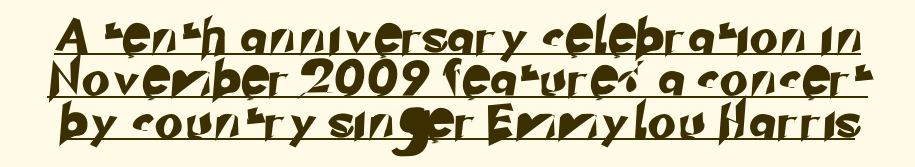
Q: Is the typeface a serif or a sans-serif typeface? A: Sans-serif.
Q: Is the text underlined? A: Yes.
Q: Width (condensed, normal, or wide)? A: Normal.
Q: Stroke contrast? A: Low.
Q: x-height? A: Small.
Q: Monospaced? A: No.
